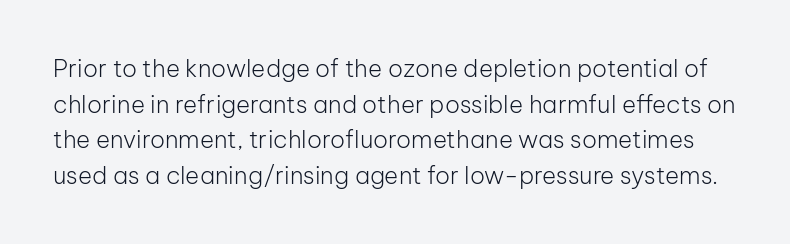
{"italic": "no", "bold": "no", "underline": "no", "line_spacing": "normal", "line_spacing_ratio": 1.48, "letter_spacing": "normal", "letter_spacing_em": 0.0, "glyph_px": 24}
